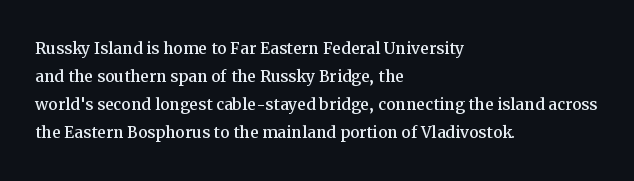
{"italic": "no", "underline": "no", "align": "left", "line_spacing": "normal", "line_spacing_ratio": 1.33, "letter_spacing": "normal", "letter_spacing_em": 0.0, "glyph_px": 21}
